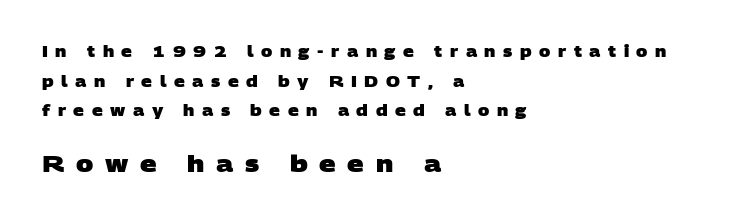
{"bold": "yes", "underline": "no", "align": "left", "line_spacing": "loose", "line_spacing_ratio": 1.97, "letter_spacing": "wide", "letter_spacing_em": 0.5, "larger_block": "second", "size_ratio": 1.53, "glyph_px": 23}
